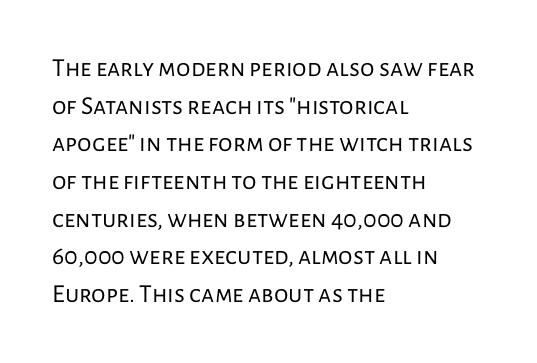
{"italic": "no", "bold": "no", "underline": "no", "align": "left", "line_spacing": "normal", "line_spacing_ratio": 1.45, "letter_spacing": "normal", "letter_spacing_em": 0.0, "glyph_px": 26}
